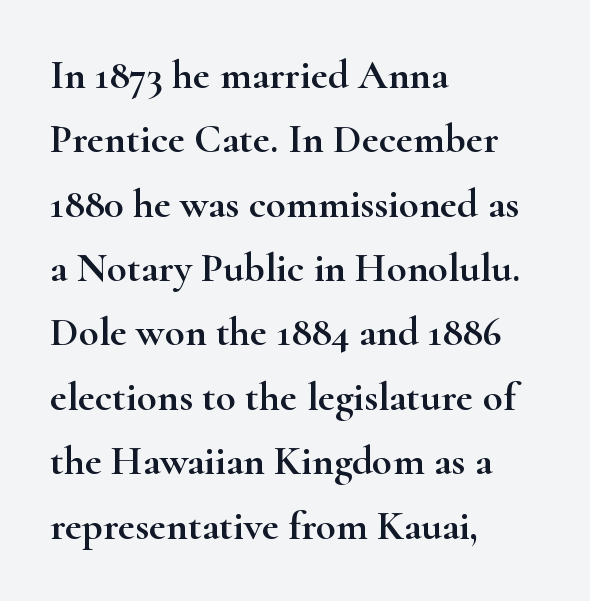
Q: Is the text italic (slanted)? A: No, it is upright.
Q: Is the typeface a serif or a sans-serif typeface? A: Serif.
Q: Is the text underlined? A: No.
Q: How is the paragraph aligned? A: Left-aligned.
Q: Is the spacing between letters normal or unusually wide? A: Normal.
Q: Is the spacing between lines tight, normal or loose? A: Normal.
Q: Width (condensed, normal, or wide)? A: Wide.
Q: Stroke contrast? A: High.
Q: x-height? A: Small.
Q: Monospaced? A: No.
